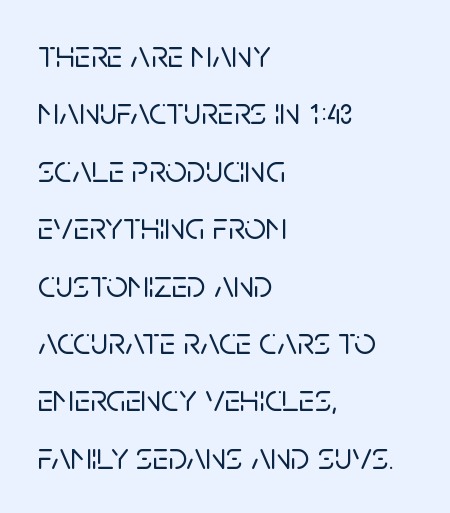
These lines are composed in type without serifs. One-word summary of the alignment: left. Inter-character spacing is left at the font's built-in metrics. Honestly, there is no underline to notice here at all. Vertically, the passage feels balanced, rows spaced as you'd expect. Posture: vertical.
